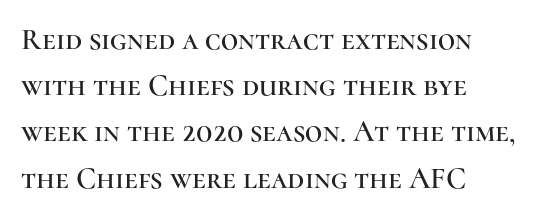
Between one letter and the next there's only the usual sliver of space. Quick note: interline space is typical. No word sits above an underline. The characters display serif detailing at their extremities. It's the straight-up-and-down kind of type. These lines are set flush left with a ragged right edge.
